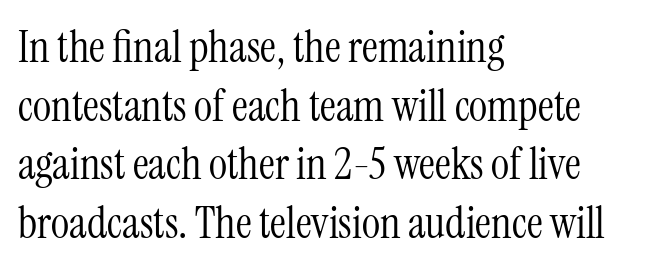
The image shows 44 px light, condensed serif type, upright; set left-aligned, normal line spacing (1.33x), normal letter spacing, not underlined; medium stroke contrast and a medium x-height.
